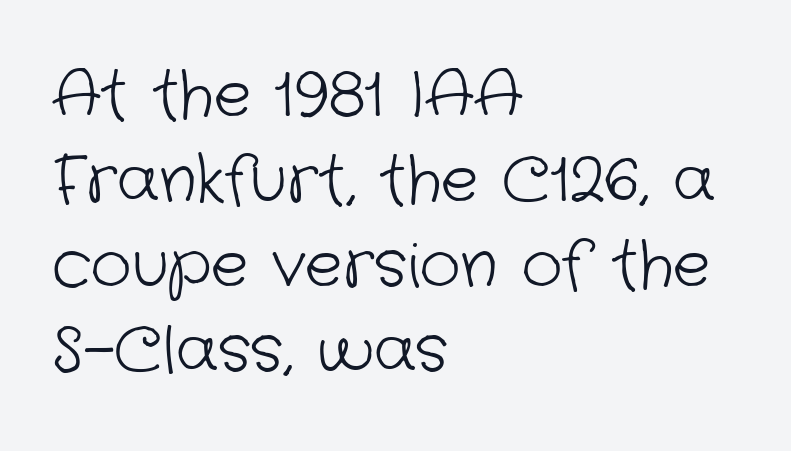
The image shows 63 px light sans-serif type; set left-aligned, normal line spacing (1.35x), normal letter spacing, not underlined; low stroke contrast and a medium x-height.
